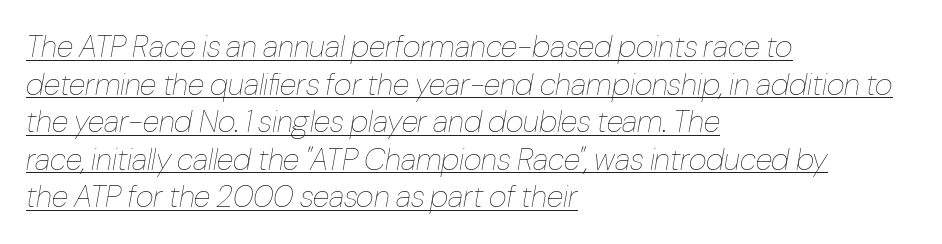
Q: Is the text bold? A: No.
Q: Is the text italic (slanted)? A: Yes, it leans right by about 10 degrees.
Q: Is the text underlined? A: Yes.
Q: How is the paragraph aligned? A: Left-aligned.
Q: Is the spacing between letters normal or unusually wide? A: Normal.
Q: Width (condensed, normal, or wide)? A: Condensed.
Q: Stroke contrast? A: Low.
Q: x-height? A: Medium.
Q: Monospaced? A: No.
